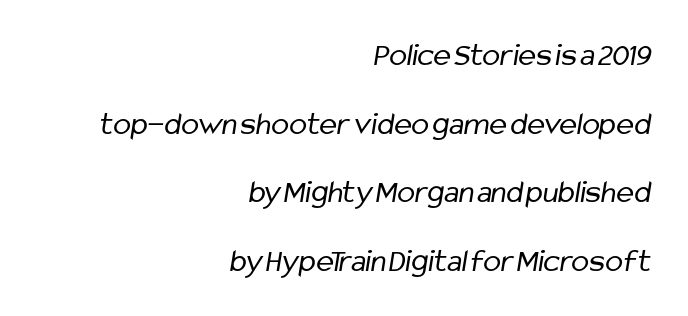
{"serif": "no", "bold": "no", "weight": "regular", "width": "condensed", "stroke_contrast": "low", "x_height": "medium", "monospaced": "no", "underline": "no", "align": "right", "line_spacing": "loose", "line_spacing_ratio": 2.08, "letter_spacing": "normal", "letter_spacing_em": 0.0, "glyph_px": 33}
